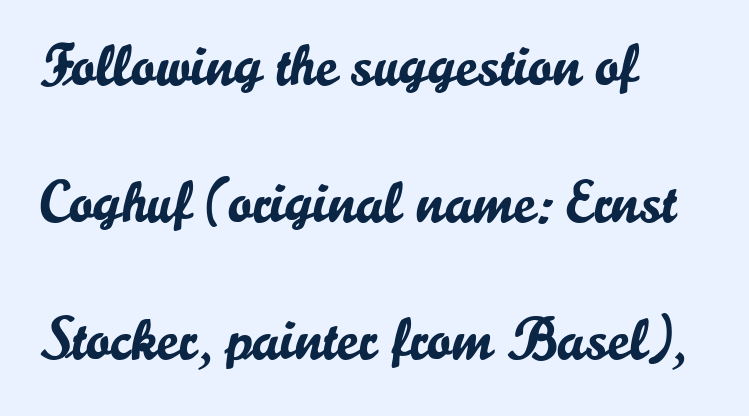
The image shows 59 px sans-serif type; set left-aligned, loose line spacing (2.32x), normal letter spacing, not underlined; low stroke contrast and a small x-height.
